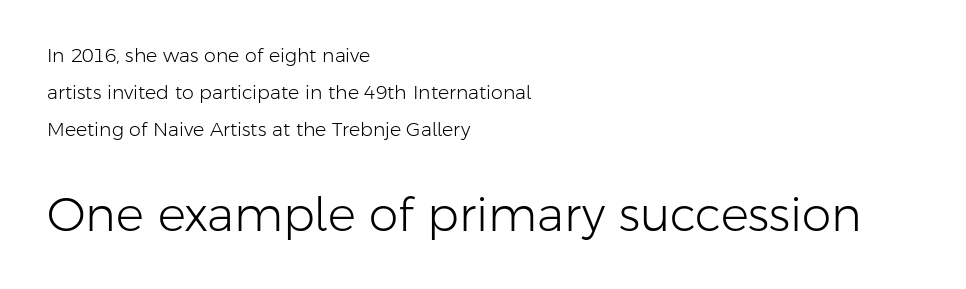
The image shows 47 px light sans-serif type, upright; set left-aligned, loose line spacing (1.96x), normal letter spacing, not underlined; the second (bottom) block is 2.47x larger; low stroke contrast and a medium x-height.
